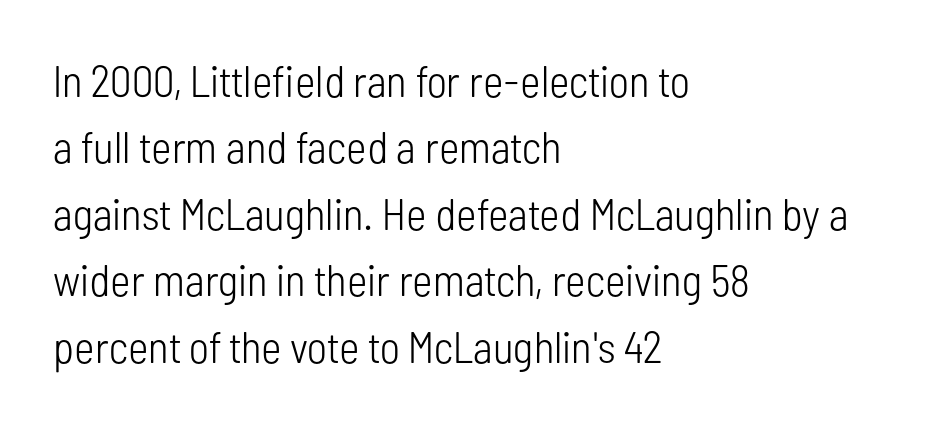
Q: Is the text bold? A: No.
Q: Is the text italic (slanted)? A: No, it is upright.
Q: Is the typeface a serif or a sans-serif typeface? A: Sans-serif.
Q: Is the text underlined? A: No.
Q: How is the paragraph aligned? A: Left-aligned.
Q: Is the spacing between letters normal or unusually wide? A: Normal.
Q: Is the spacing between lines tight, normal or loose? A: Normal.
Q: Width (condensed, normal, or wide)? A: Condensed.
Q: Stroke contrast? A: Low.
Q: x-height? A: Medium.
Q: Monospaced? A: No.
